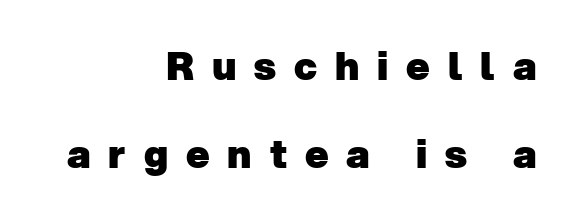
The image shows 39 px heavy sans-serif type; set right-aligned, loose line spacing (2.26x), unusually wide letter spacing (+0.46 em), not underlined; low stroke contrast and a medium x-height.
